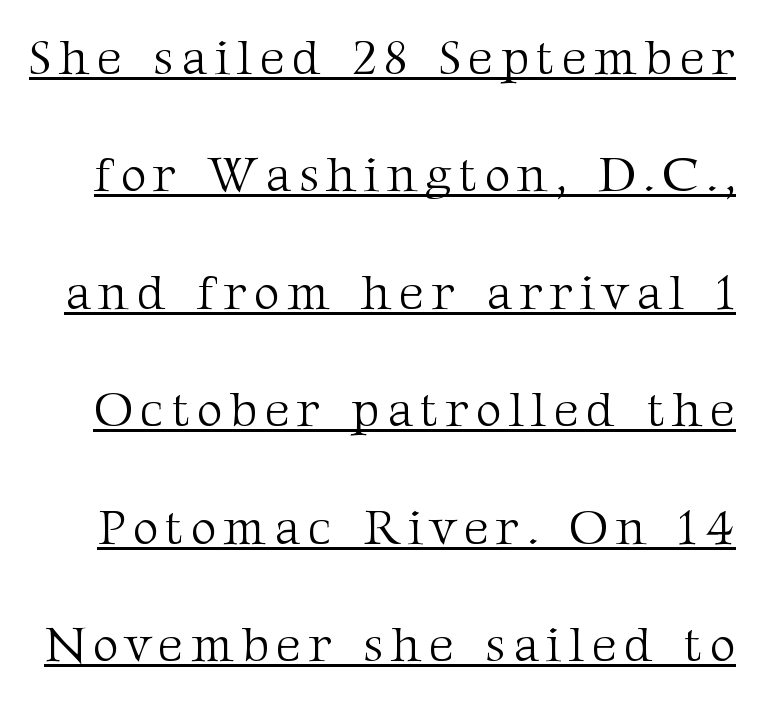
Q: Is the text bold? A: No.
Q: Is the text italic (slanted)? A: No, it is upright.
Q: Is the typeface a serif or a sans-serif typeface? A: Serif.
Q: Is the text underlined? A: Yes.
Q: Is the spacing between lines tight, normal or loose? A: Loose.
Q: Width (condensed, normal, or wide)? A: Normal.
Q: Stroke contrast? A: Medium.
Q: x-height? A: Medium.
Q: Monospaced? A: No.
